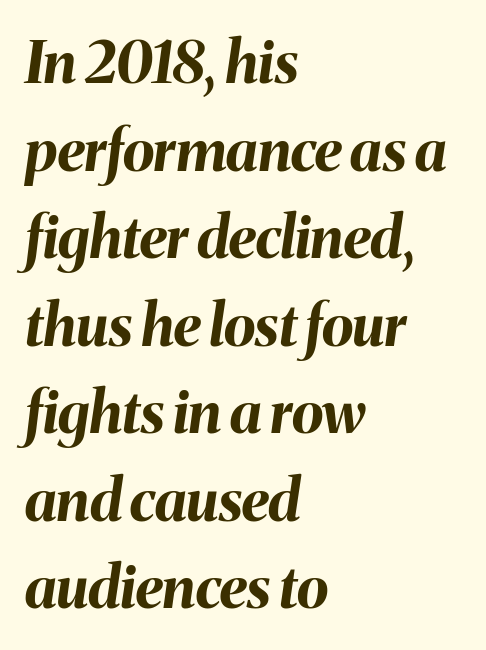
You can tell it's italic because the verticals aren't actually vertical. One glance says typical: line gaps are just what's usual. Stroke thickness is high; the sample reads as a true bold. The rendering anchors every line to the left-hand side. Think of a printed novel: that variable character pitch is what you see here. Look at the tracking — it's just the regular setting, nothing added.
